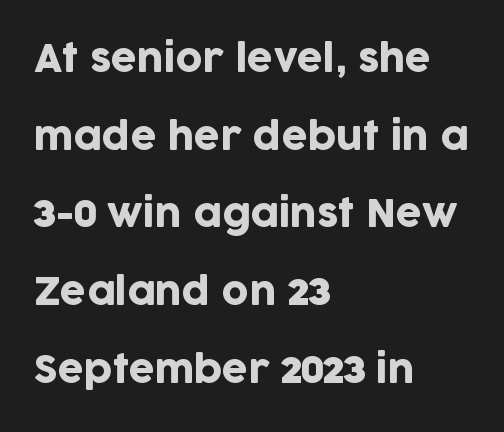
Q: Is the text italic (slanted)? A: No, it is upright.
Q: Is the typeface a serif or a sans-serif typeface? A: Sans-serif.
Q: Is the text underlined? A: No.
Q: How is the paragraph aligned? A: Left-aligned.
Q: Is the spacing between letters normal or unusually wide? A: Normal.
Q: Is the spacing between lines tight, normal or loose? A: Loose.
Q: Width (condensed, normal, or wide)? A: Normal.
Q: Stroke contrast? A: Low.
Q: x-height? A: Large.
Q: Monospaced? A: No.
